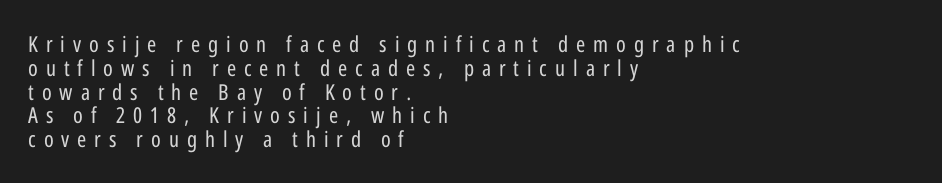
The image shows 22 px text type, upright; set left-aligned, tight line spacing (1.08x), unusually wide letter spacing (+0.36 em), not underlined.
